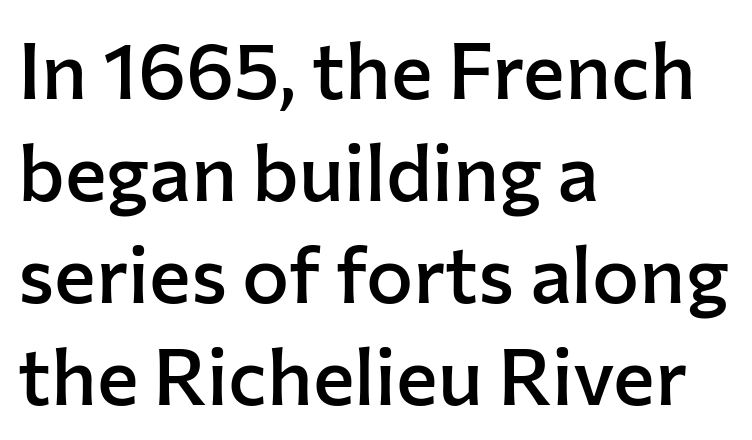
The image shows 79 px semibold sans-serif type, upright; set left-aligned, normal line spacing (1.29x), normal letter spacing, not underlined; low stroke contrast and a medium x-height.
